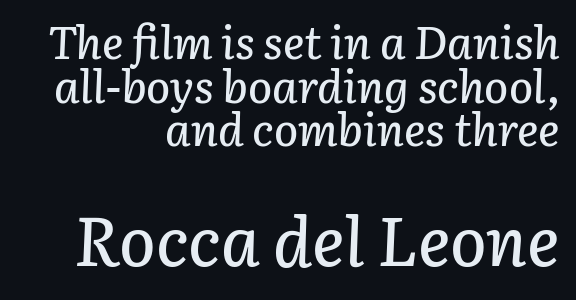
Of the two passages, the one underneath uses the larger point size. Underline: absent. The horizontal fit of the characters is conventional and even. Character widths vary here, with narrow letters taking less room than wide ones.
